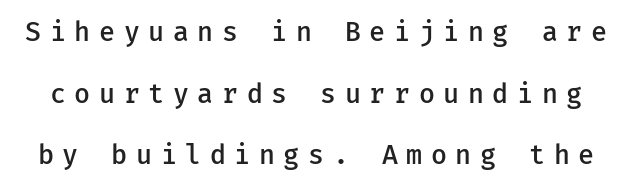
Q: Is the text bold? A: Semi-bold.
Q: Is the text italic (slanted)? A: No, it is upright.
Q: Is the text underlined? A: No.
Q: Is the spacing between letters normal or unusually wide? A: Unusually wide.
Q: Is the spacing between lines tight, normal or loose? A: Loose.
